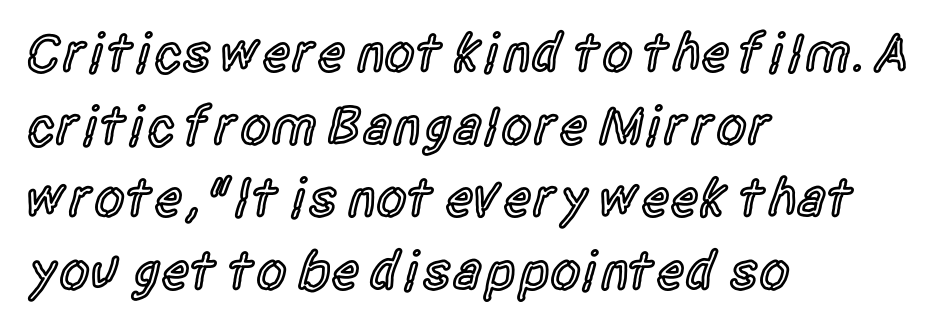
Q: Is the text bold? A: Semi-bold.
Q: Is the text italic (slanted)? A: Yes.
Q: Is the typeface a serif or a sans-serif typeface? A: Sans-serif.
Q: Is the text underlined? A: No.
Q: How is the paragraph aligned? A: Left-aligned.
Q: Is the spacing between letters normal or unusually wide? A: Normal.
Q: Is the spacing between lines tight, normal or loose? A: Normal.
Q: Width (condensed, normal, or wide)? A: Condensed.
Q: x-height? A: Large.
Q: Monospaced? A: No.
